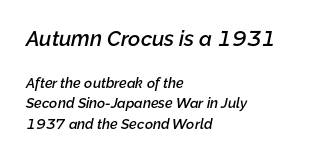
Larger block? The one above; the one below is distinctly smaller. The lines sit at an ordinary, default distance from one another. As a designer I'd log this as weight 600, semibold. The gaps between neighbouring characters are ordinary and unremarkable. Is the type slanted? Yes — the strokes lean at a clear angle. Typeset ragged right — the left edge is the straight one.
